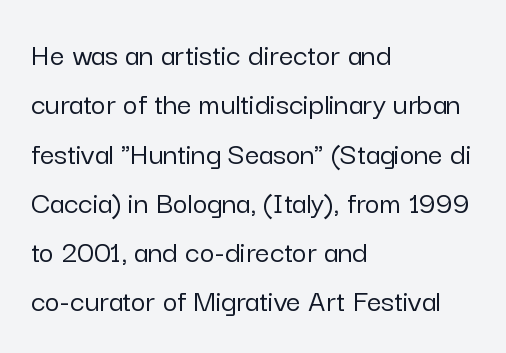
{"serif": "no", "italic": "no", "width": "normal", "stroke_contrast": "low", "x_height": "medium", "monospaced": "no", "underline": "no", "align": "left", "line_spacing": "normal", "line_spacing_ratio": 1.54, "letter_spacing": "normal", "letter_spacing_em": 0.0, "glyph_px": 32}
